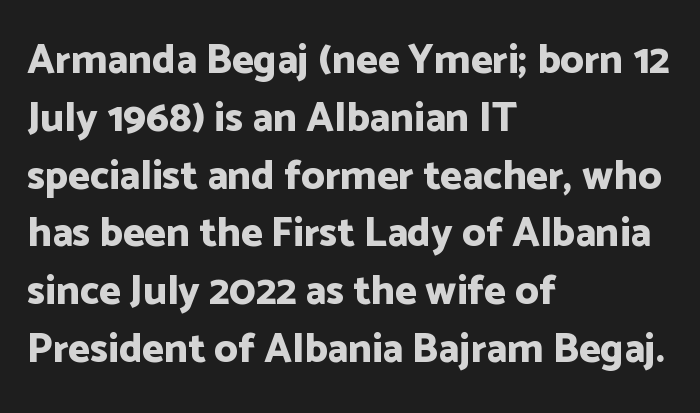
The face used here is a sans, in the tradition of grotesques and geometrics. Posture: straight, roman, zero tilt. Stroke thickness is high; the sample reads as a true bold. Nobody touched the tracking dial on this one. A bare baseline throughout the passage. The rendering anchors every line to the left-hand side.
